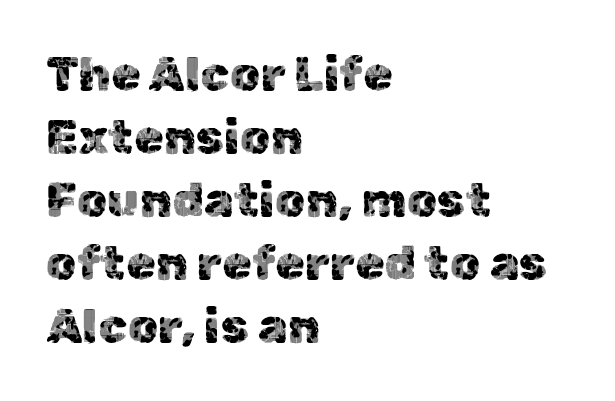
The passage shown is typeset with a sans-serif family. This sample uses an upright cut, with every glyph sitting square on the baseline. Is this a fixed-width face? No — the glyphs have proportional, varying widths. The specimen omits any rule beneath the text block's lines. Is the letter spacing exaggerated? No — it looks like the ordinary default. Caption: multi-line text, flush left, ragged right.
